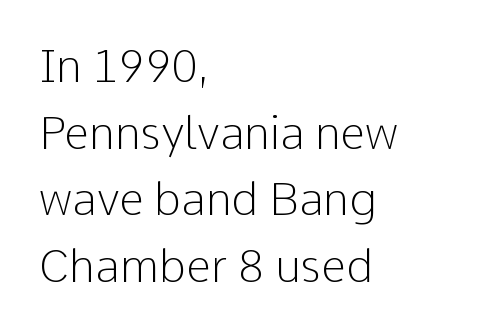
The image shows 45 px light sans-serif type, upright; set left-aligned, normal line spacing (1.48x), normal letter spacing, not underlined; low stroke contrast and a medium x-height.
